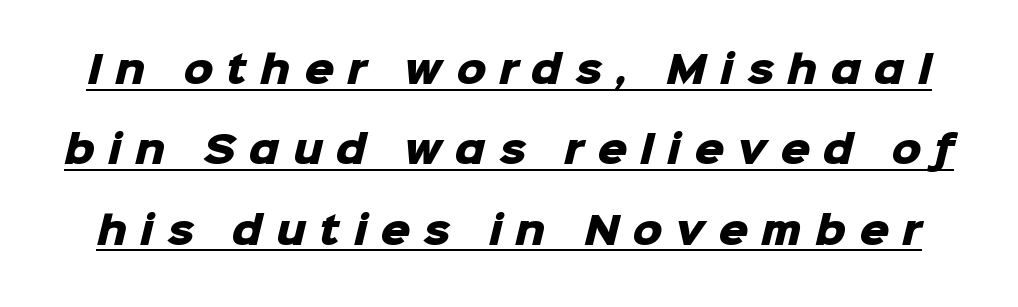
Compared with undecorated copy, this sample adds a rule below the words. I'd describe the lettering as bold — thick and assertive. Typographically, this falls in the sans-serif category. Each letter keeps its own natural width here, so spacing adapts to shape. The vertical gap from one line to the next is large.
